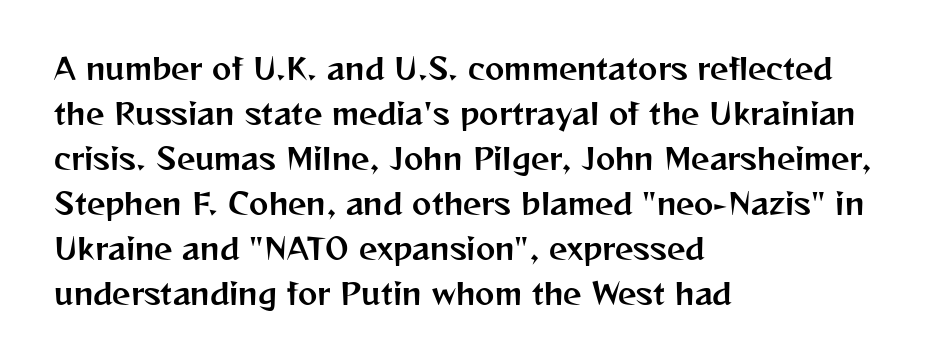
When letters stand straight like this, we call the style roman or upright. These lines sit exactly where default settings would place them. What kind of face is this? One without serifs — a sans. A typesetter would call this proportional, since set widths differ per character. This rendering uses left alignment, leaving the right contour irregular. The area under the type is left untouched.
